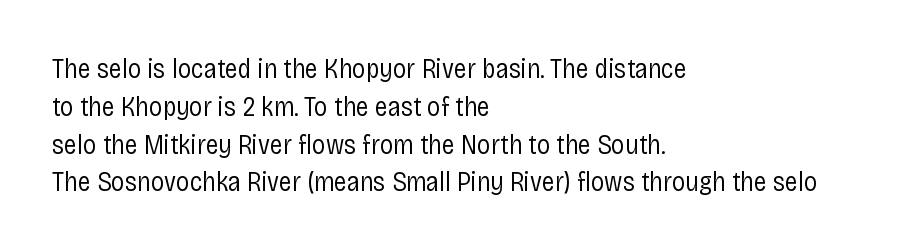
The image shows 27 px text type, upright; set left-aligned, normal line spacing (1.4x), normal letter spacing, not underlined.
